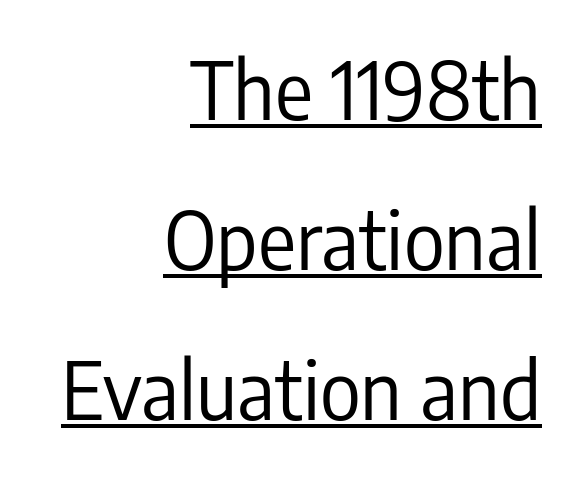
The image shows 79 px regular-weight, condensed sans-serif type, upright; set right-aligned, loose line spacing (1.9x), normal letter spacing, underlined; low stroke contrast and a medium x-height.
